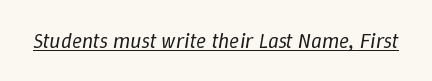
Q: Is the text bold? A: No.
Q: Is the text italic (slanted)? A: Yes, it leans right by about 9 degrees.
Q: Is the text underlined? A: Yes.
Q: Is the spacing between letters normal or unusually wide? A: Normal.
